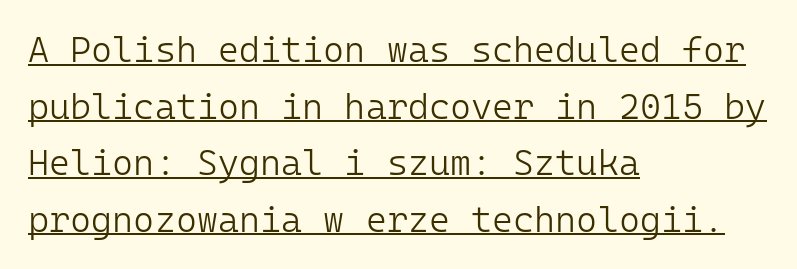
The image shows 36 px light sans-serif type, upright, monospaced; set left-aligned, normal line spacing (1.57x), normal letter spacing, underlined; low stroke contrast and a medium x-height.
